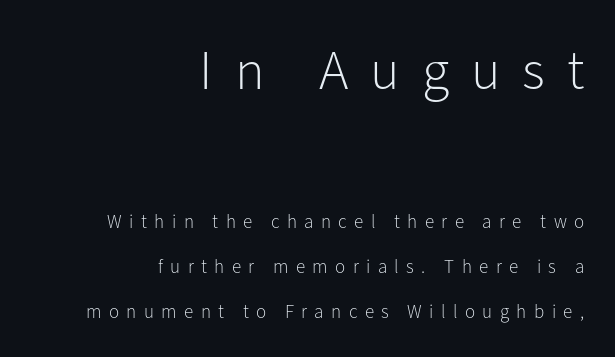
The image shows 56 px light sans-serif type, upright; set right-aligned, loose line spacing (2.36x), unusually wide letter spacing (+0.39 em), not underlined; the first (top) block is 2.95x larger; low stroke contrast and a medium x-height.
